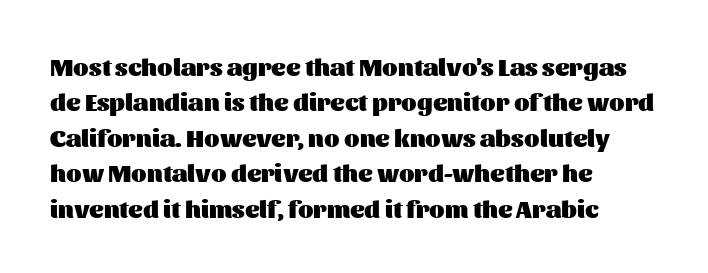
Q: Is the text bold? A: Yes.
Q: Is the text italic (slanted)? A: No, it is upright.
Q: Is the text underlined? A: No.
Q: How is the paragraph aligned? A: Left-aligned.
Q: Is the spacing between letters normal or unusually wide? A: Normal.
Q: Is the spacing between lines tight, normal or loose? A: Normal.
